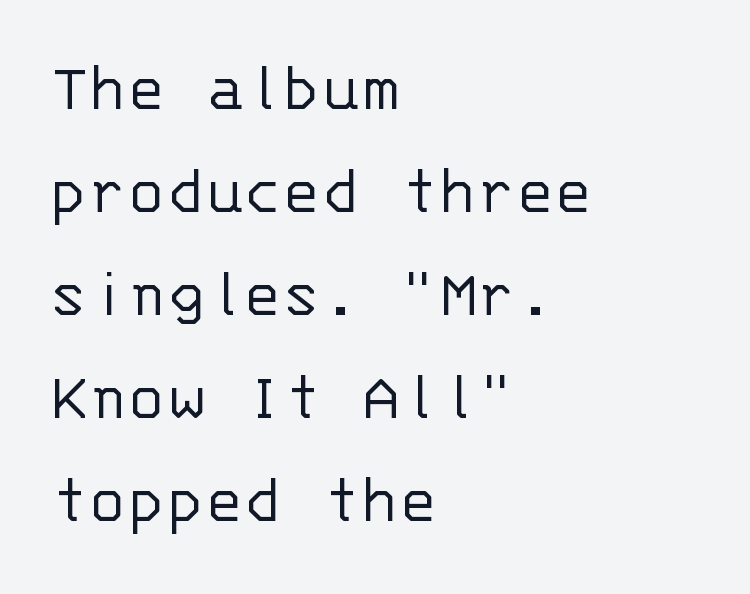
{"serif": "no", "italic": "no", "bold": "no", "weight": "light", "width": "normal", "stroke_contrast": "low", "x_height": "large", "monospaced": "yes", "underline": "no", "align": "left", "line_spacing": "normal", "line_spacing_ratio": 1.43, "letter_spacing": "normal", "letter_spacing_em": 0.0, "glyph_px": 72}
